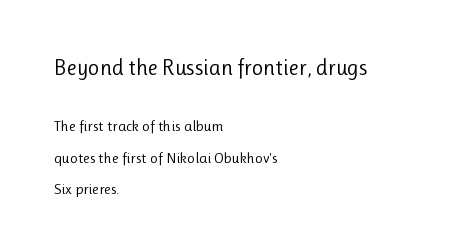
Observe the ordinary spacing: letters are neighbours, not strangers. Horizontally, the lines are justified to the leading edge only. Vertical spacing — loose. Posture: vertical. Here the first block reads like a headline and the second like body copy.
